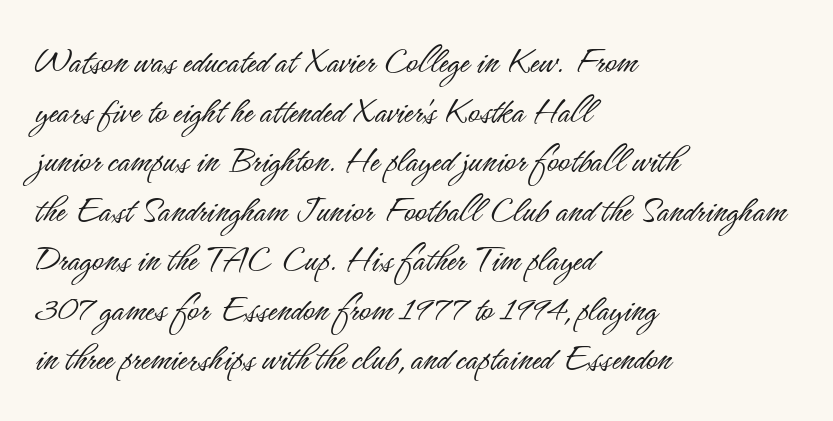
Q: Is the text bold? A: No.
Q: Is the text italic (slanted)? A: Yes.
Q: Is the typeface a serif or a sans-serif typeface? A: Sans-serif.
Q: Is the text underlined? A: No.
Q: How is the paragraph aligned? A: Left-aligned.
Q: Is the spacing between letters normal or unusually wide? A: Normal.
Q: Is the spacing between lines tight, normal or loose? A: Normal.
Q: Width (condensed, normal, or wide)? A: Condensed.
Q: Stroke contrast? A: Low.
Q: x-height? A: Small.
Q: Monospaced? A: No.
